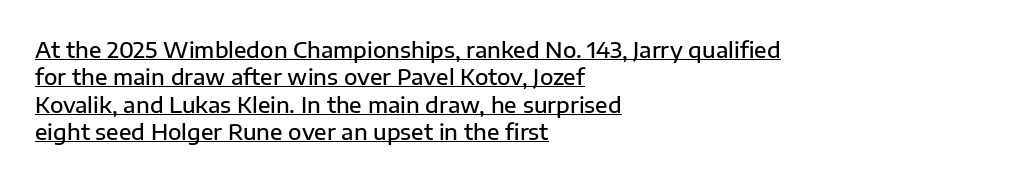
Q: Is the text bold? A: Semi-bold.
Q: Is the text italic (slanted)? A: No, it is upright.
Q: Is the text underlined? A: Yes.
Q: How is the paragraph aligned? A: Left-aligned.
Q: Is the spacing between letters normal or unusually wide? A: Normal.
Q: Is the spacing between lines tight, normal or loose? A: Normal.
